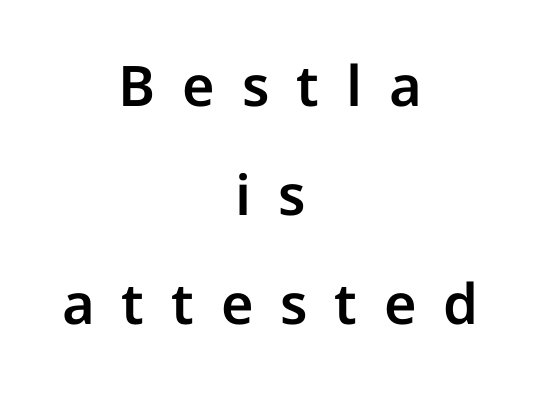
The image shows 56 px sans-serif type, upright; set centered, loose line spacing (1.95x), unusually wide letter spacing (+0.48 em), not underlined; low stroke contrast and a medium x-height.
